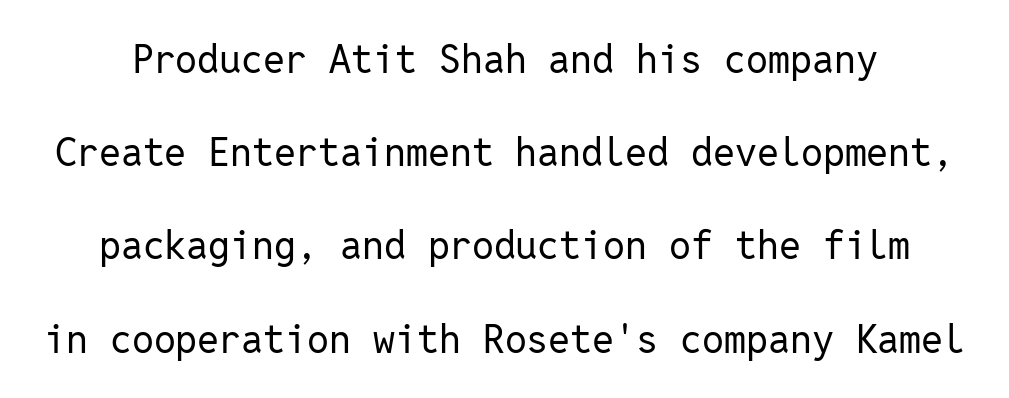
The typography opts for an upright posture over an oblique one. On a weight scale, this lands at 450 or below. The typeface chosen for these lines omits serifs. Words appear dense and cohesive because spacing is normal. Reading down the column, the eye jumps a long way to each next line.
